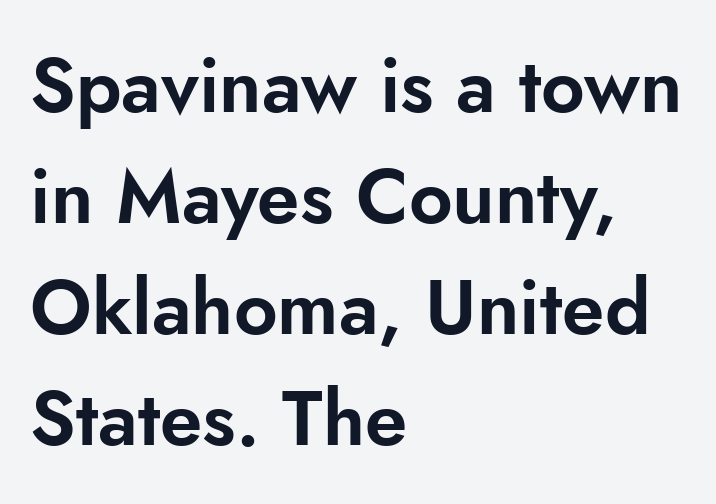
{"serif": "no", "italic": "no", "width": "normal", "stroke_contrast": "low", "x_height": "small", "monospaced": "no", "underline": "no", "align": "left", "line_spacing": "normal", "line_spacing_ratio": 1.46, "letter_spacing": "normal", "letter_spacing_em": 0.0, "glyph_px": 76}
